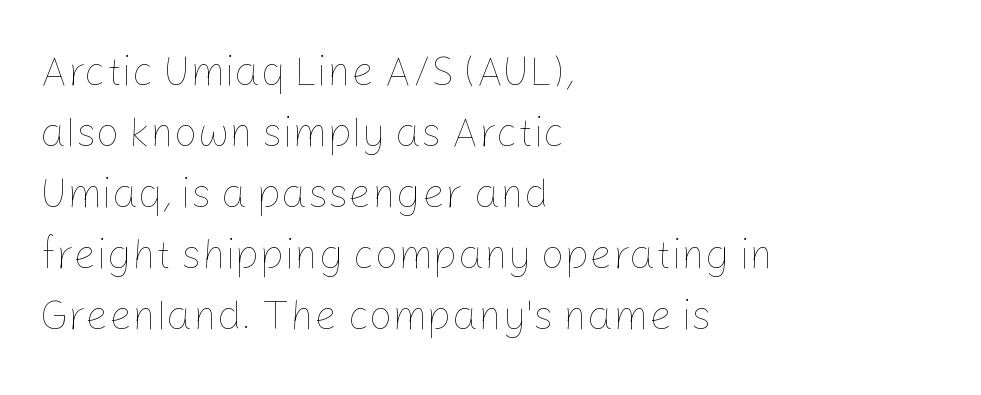
{"italic": "no", "bold": "no", "weight": "thin", "width": "normal", "stroke_contrast": "low", "x_height": "medium", "monospaced": "no", "underline": "no", "align": "left", "line_spacing": "normal", "line_spacing_ratio": 1.49, "letter_spacing": "normal", "letter_spacing_em": 0.0, "glyph_px": 41}
